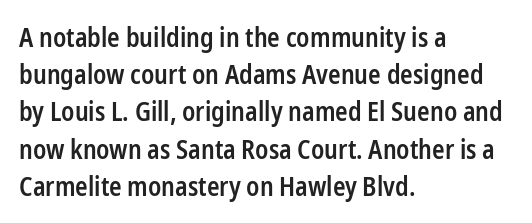
Q: Is the text bold? A: Semi-bold.
Q: Is the text italic (slanted)? A: No, it is upright.
Q: Is the text underlined? A: No.
Q: How is the paragraph aligned? A: Left-aligned.
Q: Is the spacing between letters normal or unusually wide? A: Normal.
Q: Is the spacing between lines tight, normal or loose? A: Normal.
